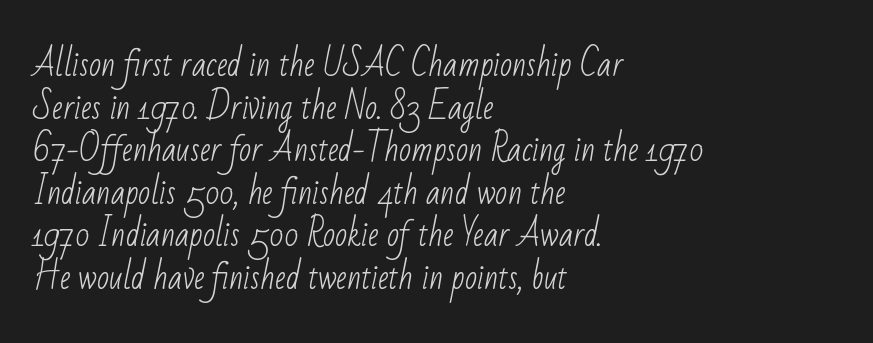
Q: Is the text bold? A: No.
Q: Is the typeface a serif or a sans-serif typeface? A: Sans-serif.
Q: Is the text underlined? A: No.
Q: How is the paragraph aligned? A: Left-aligned.
Q: Is the spacing between letters normal or unusually wide? A: Normal.
Q: Is the spacing between lines tight, normal or loose? A: Normal.
Q: Width (condensed, normal, or wide)? A: Condensed.
Q: Stroke contrast? A: Low.
Q: x-height? A: Small.
Q: Monospaced? A: No.
